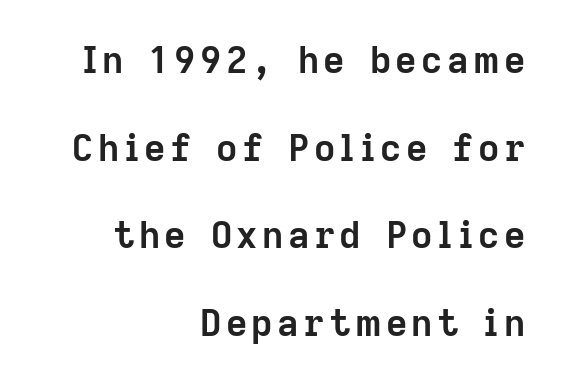
The image shows 37 px semibold sans-serif type, upright; set right-aligned, loose line spacing (2.37x), not underlined; low stroke contrast and a medium x-height.
